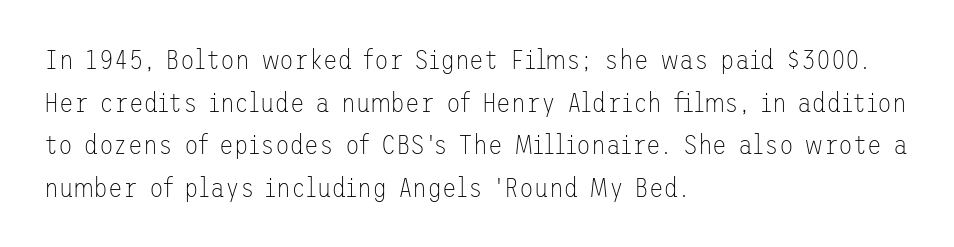
{"italic": "no", "bold": "no", "underline": "no", "align": "left", "line_spacing": "normal", "line_spacing_ratio": 1.58, "letter_spacing": "normal", "letter_spacing_em": 0.0, "glyph_px": 27}
